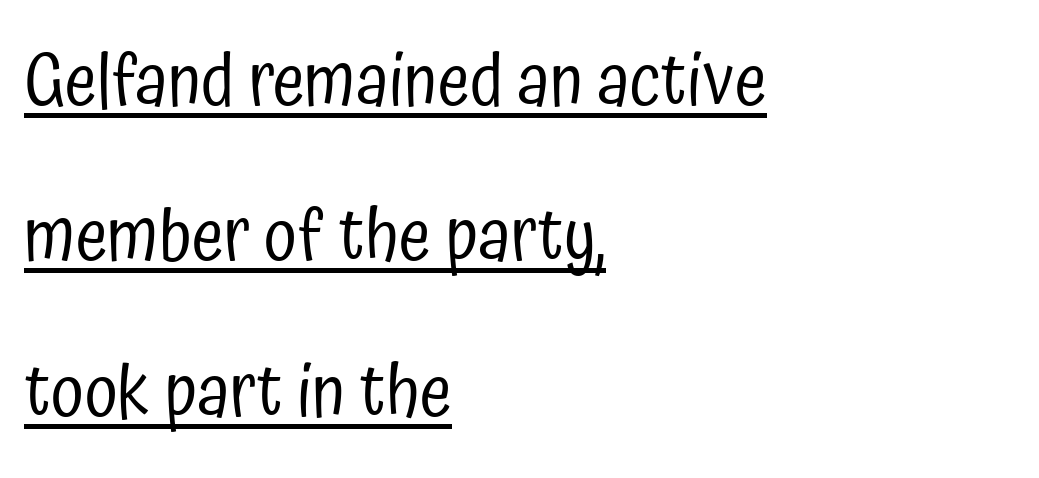
The image shows 73 px regular-weight, condensed sans-serif type, upright; set left-aligned, loose line spacing (2.13x), normal letter spacing, underlined; low stroke contrast and a medium x-height.
